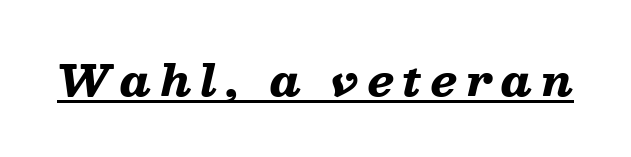
The image shows 42 px heavy, wide type, italic (leaning right); set unusually wide letter spacing (+0.22 em), underlined; low stroke contrast and a medium x-height.
